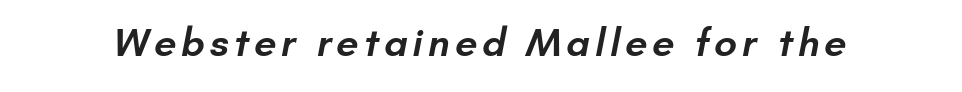
Q: Is the text bold? A: Semi-bold.
Q: Is the typeface a serif or a sans-serif typeface? A: Sans-serif.
Q: Is the text underlined? A: No.
Q: Width (condensed, normal, or wide)? A: Normal.
Q: Stroke contrast? A: Low.
Q: x-height? A: Small.
Q: Monospaced? A: No.
